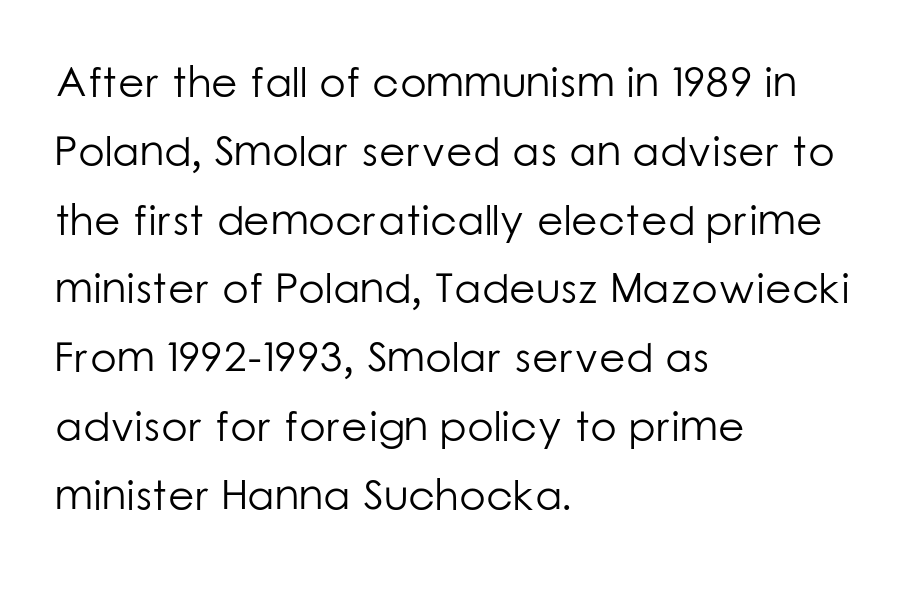
The image shows 43 px light sans-serif type, upright; set left-aligned, normal line spacing (1.6x), normal letter spacing, not underlined; low stroke contrast and a medium x-height.
